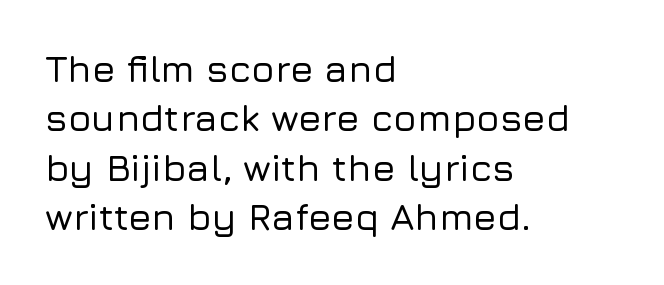
Lines of text with bare space underneath. Ordinary non-slanted type is in use. Is this a sans? Yes — the strokes have no serifs. Is this a fixed-width face? No — the glyphs have proportional, varying widths. The passage shown stacks its lines at a standard gap. Each word holds together tightly as a unit, with standard inter-letter gaps.
